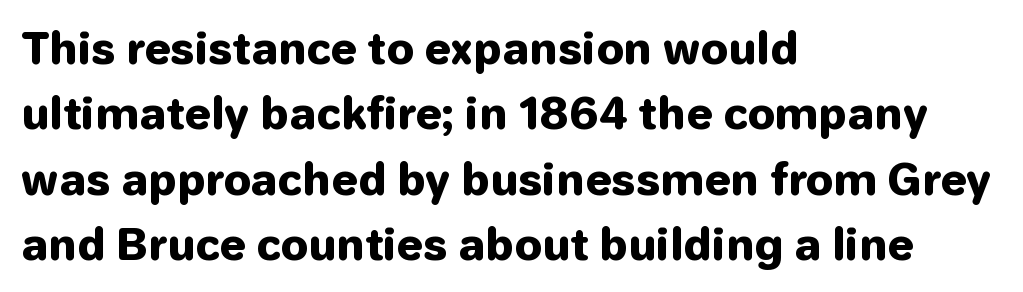
{"serif": "no", "italic": "no", "bold": "yes", "weight": "heavy", "width": "normal", "stroke_contrast": "low", "x_height": "medium", "monospaced": "no", "underline": "no", "align": "left", "line_spacing": "normal", "line_spacing_ratio": 1.52, "letter_spacing": "normal", "letter_spacing_em": 0.0, "glyph_px": 43}
